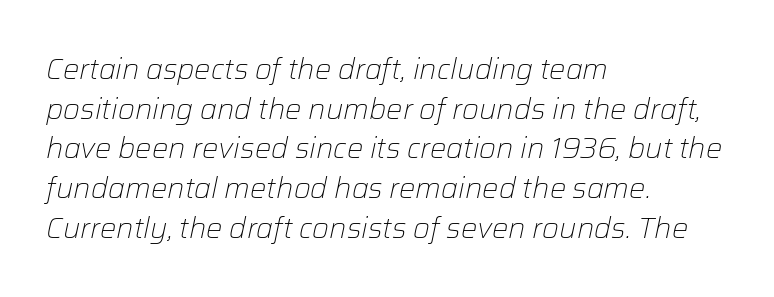
Rule under the text: the space is simply empty. The whole block is typeset with a tilt. The letters advance in unequal steps, a hallmark of proportional type. Weight: regular or lighter. Where is the straight margin? On the left.
